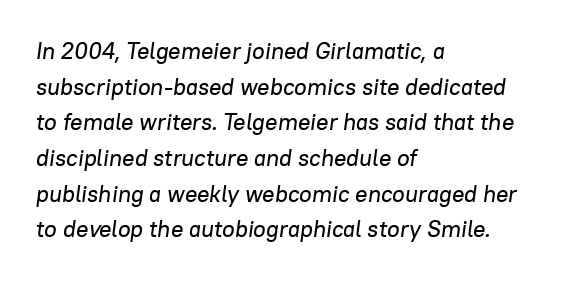
{"italic": "yes", "lean": "right", "slant_degrees": 8, "underline": "no", "align": "left", "line_spacing": "normal", "line_spacing_ratio": 1.55, "letter_spacing": "normal", "letter_spacing_em": 0.0, "glyph_px": 23}
